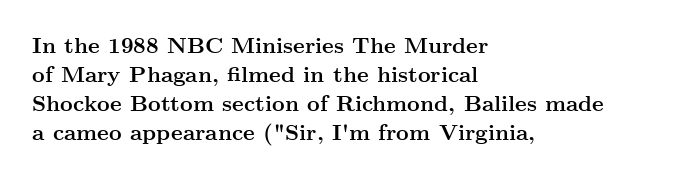
The image shows 22 px bold type, upright; set left-aligned, normal line spacing (1.32x), normal letter spacing, not underlined.
